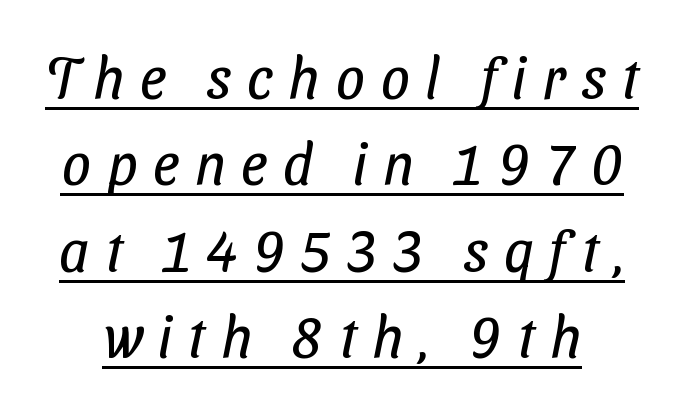
The image shows 58 px regular-weight, condensed sans-serif type; set normal line spacing (1.49x), unusually wide letter spacing (+0.27 em), underlined; low stroke contrast and a medium x-height.
